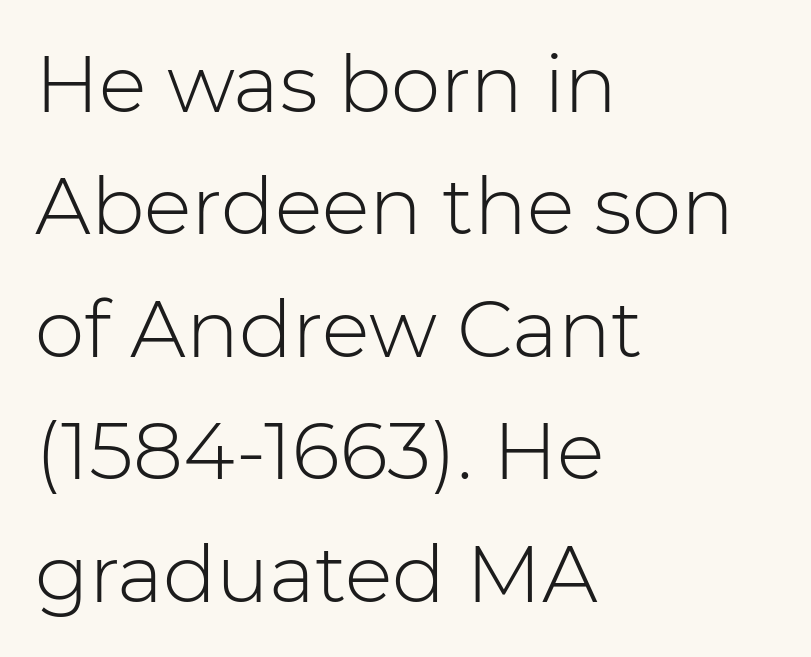
The image shows 79 px light sans-serif type, upright; set left-aligned, normal line spacing (1.55x), normal letter spacing, not underlined; low stroke contrast and a medium x-height.
